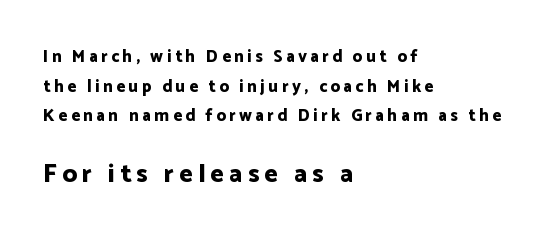
{"italic": "no", "bold": "yes", "underline": "no", "align": "left", "line_spacing_ratio": 1.75, "letter_spacing": "wide", "letter_spacing_em": 0.2, "larger_block": "second", "size_ratio": 1.53, "glyph_px": 26}
